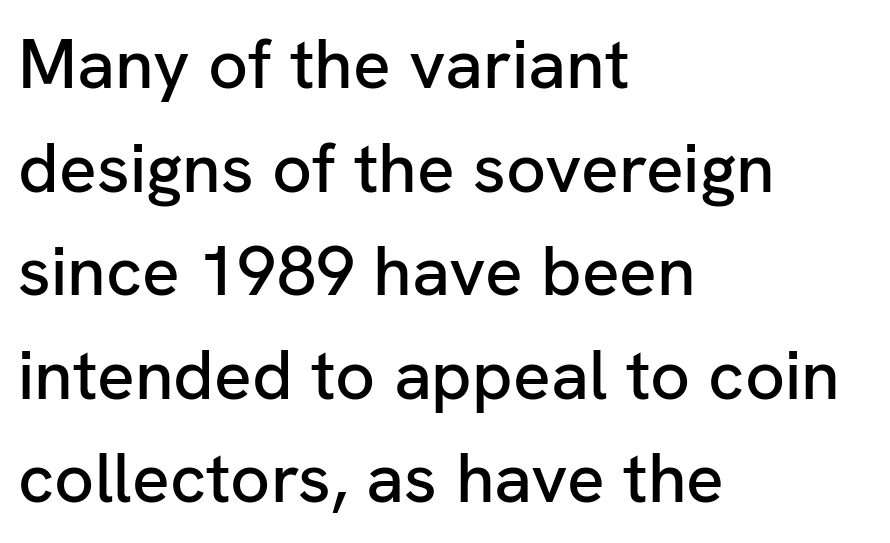
Whoever set this chose a conventional vertical rhythm. Look at the bottom of the vertical strokes: they stop flat, with no serifs. This sample is left-justified, so line endings fall wherever the words run out. Letter spacing: default.
